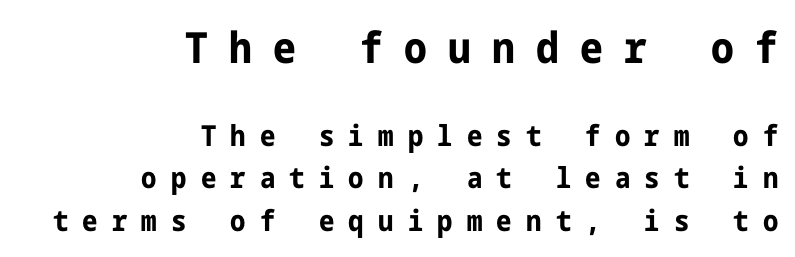
{"serif": "no", "italic": "no", "bold": "yes", "weight": "bold", "width": "condensed", "stroke_contrast": "low", "x_height": "medium", "underline": "no", "align": "right", "line_spacing": "normal", "line_spacing_ratio": 1.47, "letter_spacing": "wide", "letter_spacing_em": 0.49, "larger_block": "first", "size_ratio": 1.48, "glyph_px": 43}
